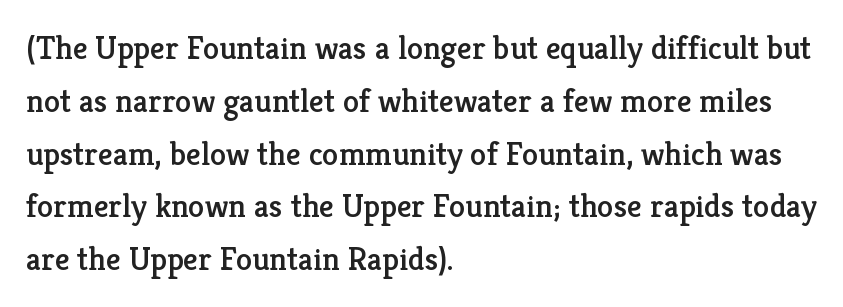
Leftover space on each line is placed entirely after the last word. The font family rendered here belongs to the serif group. Summary of vertical rhythm: regular, with standard interline spacing. Is this a fixed-width face? No — the glyphs have proportional, varying widths. The glyphs are unaccompanied by any horizontal stroke below them. No extra tracking has been applied to these lines.
